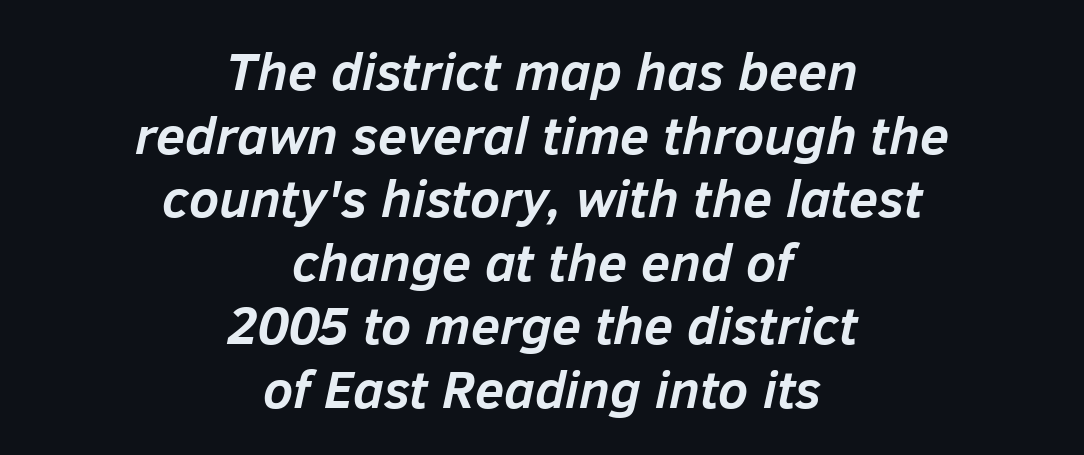
The image shows 53 px semibold type, italic (leaning right); set centered, line spacing 1.2x, normal letter spacing, not underlined; low stroke contrast and a medium x-height.
